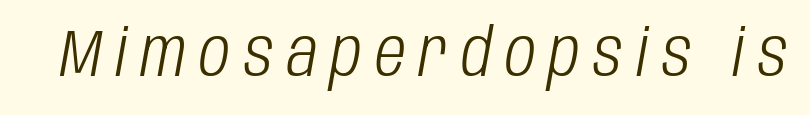
Q: Is the text bold? A: No.
Q: Is the text italic (slanted)? A: Yes, it leans right by about 10 degrees.
Q: Is the text underlined? A: No.
Q: Is the spacing between letters normal or unusually wide? A: Unusually wide.
Q: Width (condensed, normal, or wide)? A: Condensed.
Q: Stroke contrast? A: Low.
Q: x-height? A: Large.
Q: Monospaced? A: No.
